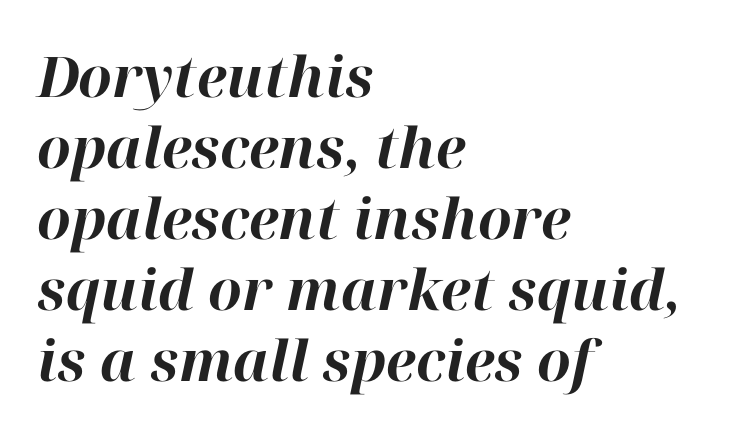
{"italic": "yes", "lean": "right", "slant_degrees": 12, "bold": "yes", "weight": "bold", "width": "normal", "stroke_contrast": "high", "x_height": "medium", "monospaced": "no", "underline": "no", "align": "left", "line_spacing": "normal", "line_spacing_ratio": 1.27, "letter_spacing": "normal", "letter_spacing_em": 0.0, "glyph_px": 56}
